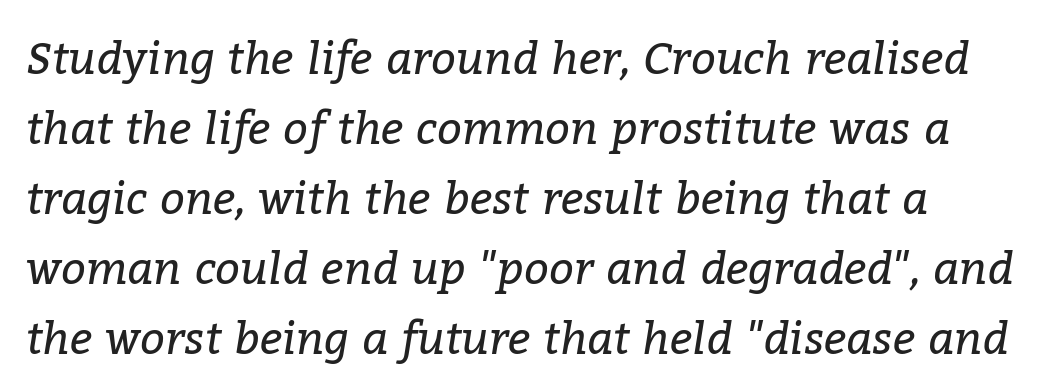
{"serif": "yes", "italic": "yes", "lean": "right", "slant_degrees": 9, "bold": "no", "weight": "regular", "width": "normal", "stroke_contrast": "low", "x_height": "medium", "monospaced": "no", "underline": "no", "line_spacing": "normal", "line_spacing_ratio": 1.59, "letter_spacing": "normal", "letter_spacing_em": 0.0, "glyph_px": 44}
